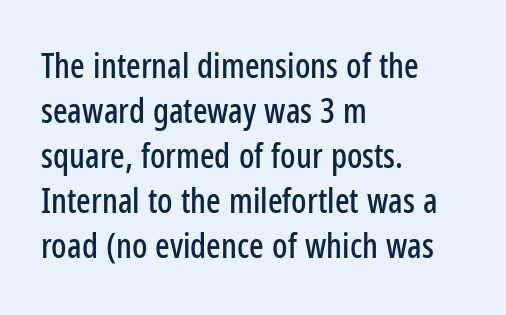
Q: Is the text italic (slanted)? A: No, it is upright.
Q: Is the typeface a serif or a sans-serif typeface? A: Sans-serif.
Q: Is the text underlined? A: No.
Q: How is the paragraph aligned? A: Left-aligned.
Q: Is the spacing between letters normal or unusually wide? A: Normal.
Q: Is the spacing between lines tight, normal or loose? A: Normal.
Q: Width (condensed, normal, or wide)? A: Condensed.
Q: Stroke contrast? A: Low.
Q: x-height? A: Medium.
Q: Monospaced? A: No.
